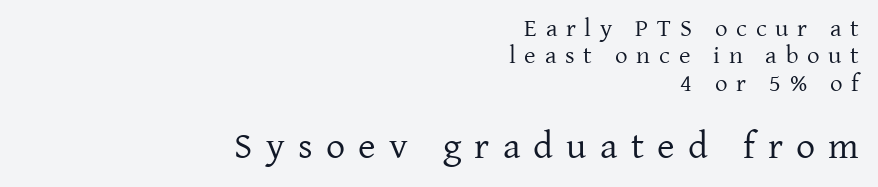
Notice how the stems are strictly vertical — no italics here. The passage shown is typed in a proportional face where columns would drift. Summary of vertical rhythm: compact, with narrow interline spacing. In this sample the second text group is rendered at the bigger scale.
